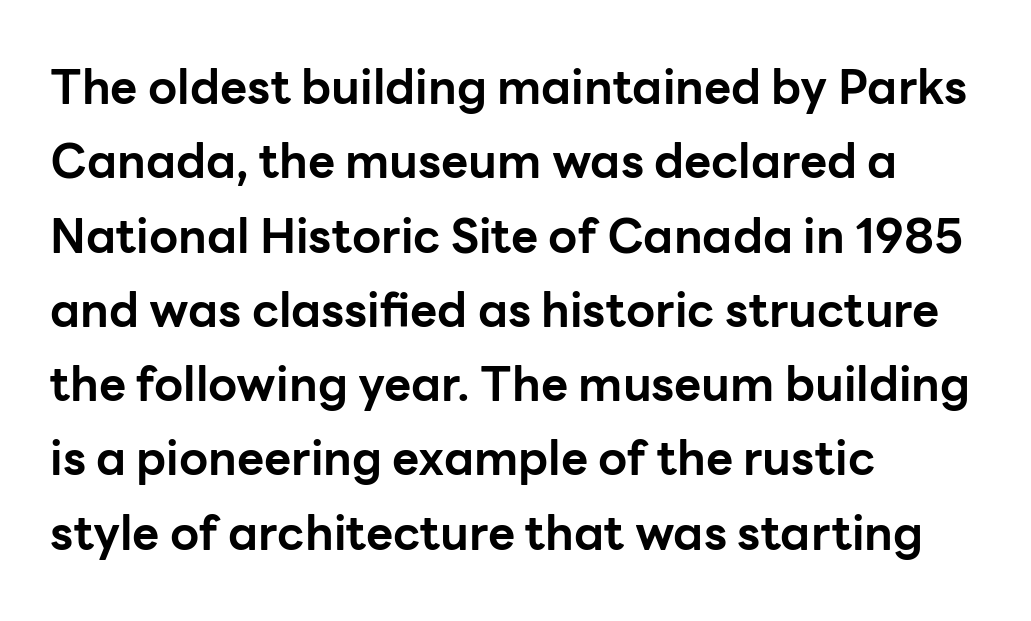
The image shows 47 px bold sans-serif type, upright; set left-aligned, normal line spacing (1.58x), normal letter spacing, not underlined; low stroke contrast and a medium x-height.
